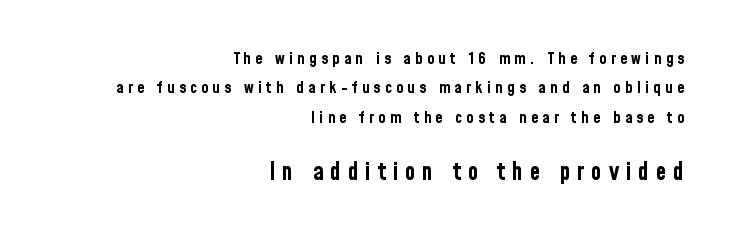
A typesetter would mark this as roman, not italic. The lines in this sample share a right terminus and differ only in where they begin. Check the space under the baseline: it is left empty. Loose tracking; the words dissolve into strings of separated letters. Every letter is thick-stroked: bold, no question.
